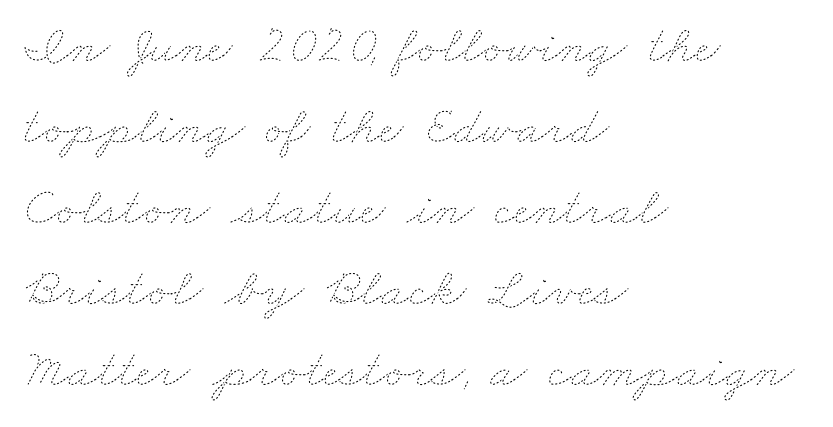
What's the leading like? Ordinary, nothing unusual. Spacing verdict: proportional, widths tailored to each character. Typeset ragged right — the left edge is the straight one. Spacing between characters is what you'd get straight out of the box. Letters have the restrained weight of plain body copy at most. Plain, unruled lines of type.
